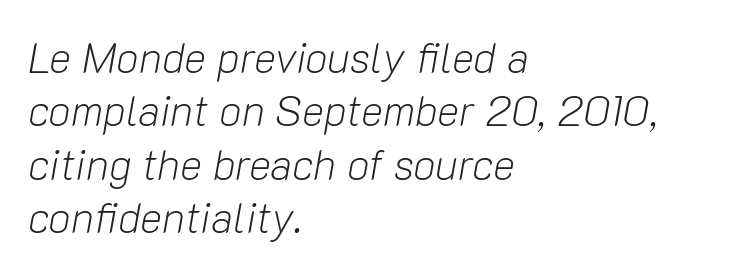
Q: Is the text bold? A: No.
Q: Is the text italic (slanted)? A: Yes, it leans right by about 10 degrees.
Q: Is the text underlined? A: No.
Q: How is the paragraph aligned? A: Left-aligned.
Q: Is the spacing between letters normal or unusually wide? A: Normal.
Q: Is the spacing between lines tight, normal or loose? A: Normal.
Q: Width (condensed, normal, or wide)? A: Normal.
Q: Stroke contrast? A: Low.
Q: x-height? A: Medium.
Q: Monospaced? A: No.
